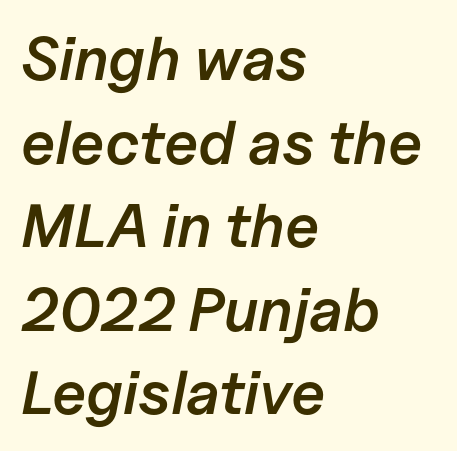
Is there much room between lines? A standard amount, neither cramped nor airy. A typesetter would call this zero additional tracking. Set as a demibold, roughly 600 on the weight scale. The rendering uses natural spacing where letterforms have individual widths. This sample uses an oblique cut, with every glyph tilted off the vertical. The compositor pushed each line to the left boundary.
